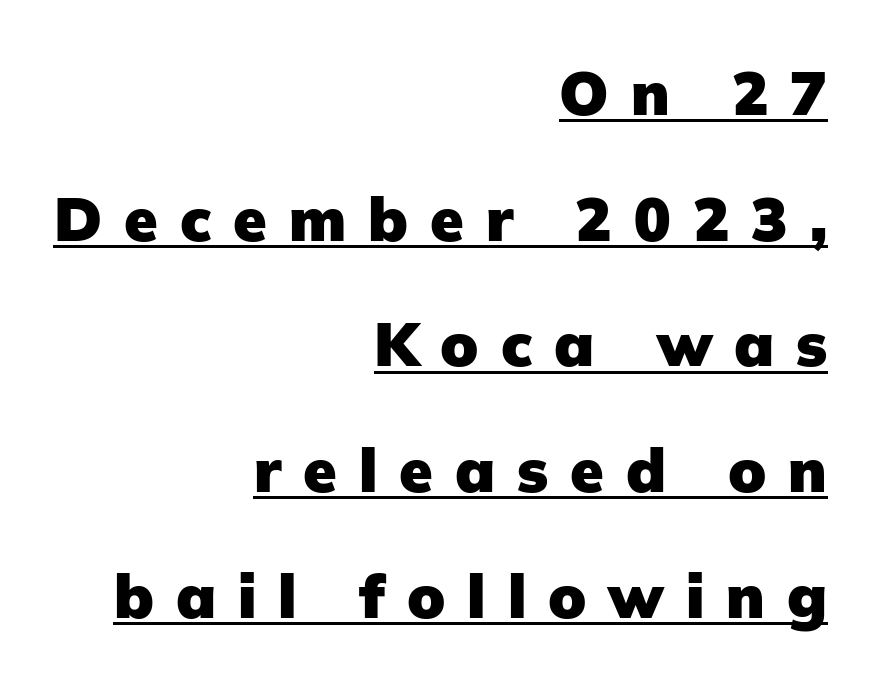
Q: Is the text bold? A: Yes.
Q: Is the text italic (slanted)? A: No, it is upright.
Q: Is the typeface a serif or a sans-serif typeface? A: Sans-serif.
Q: Is the text underlined? A: Yes.
Q: How is the paragraph aligned? A: Right-aligned.
Q: Is the spacing between letters normal or unusually wide? A: Unusually wide.
Q: Is the spacing between lines tight, normal or loose? A: Loose.
Q: Width (condensed, normal, or wide)? A: Normal.
Q: Stroke contrast? A: Low.
Q: x-height? A: Medium.
Q: Monospaced? A: No.
